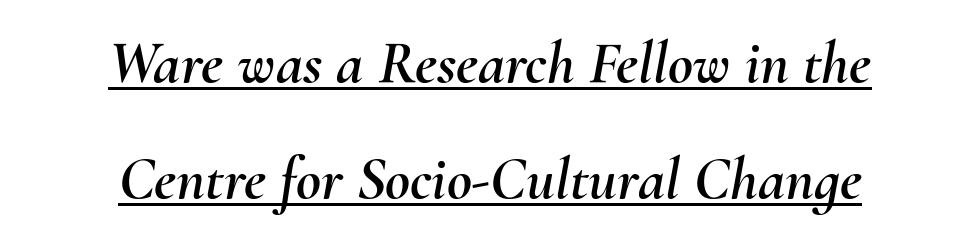
{"italic": "yes", "lean": "right", "slant_degrees": 10, "width": "normal", "stroke_contrast": "medium", "x_height": "small", "monospaced": "no", "underline": "yes", "align": "center", "line_spacing": "loose", "line_spacing_ratio": 1.9, "letter_spacing": "normal", "letter_spacing_em": 0.0, "glyph_px": 61}
